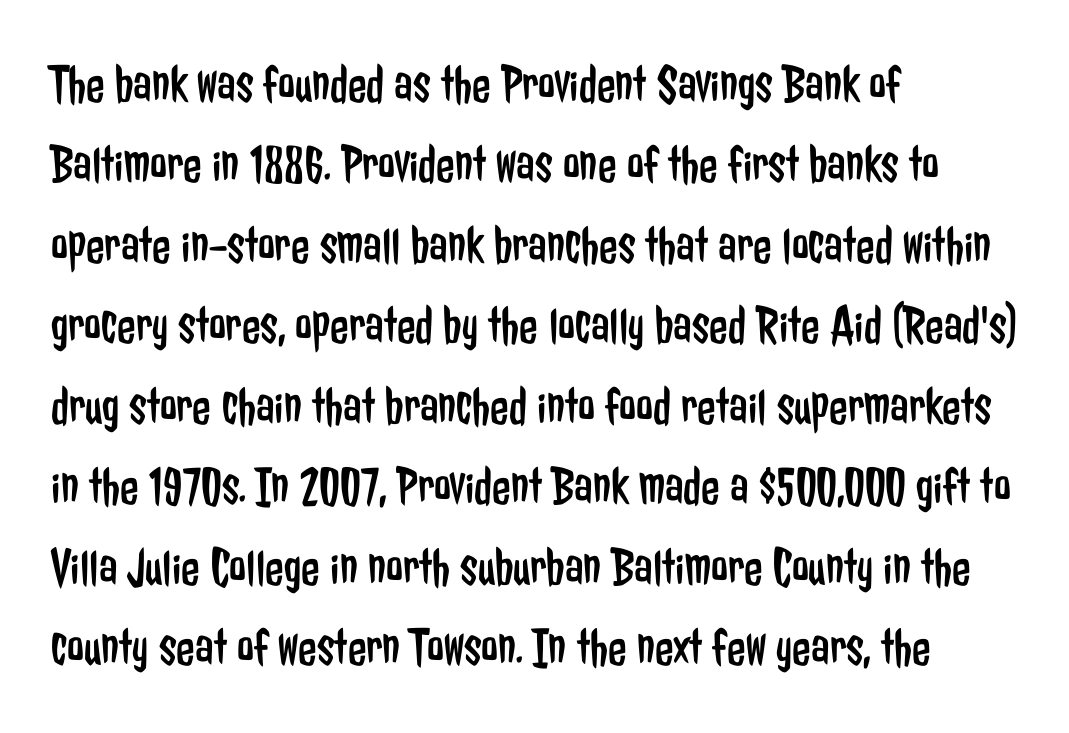
Q: Is the text bold? A: No.
Q: Is the text italic (slanted)? A: No, it is upright.
Q: Is the typeface a serif or a sans-serif typeface? A: Sans-serif.
Q: Is the text underlined? A: No.
Q: How is the paragraph aligned? A: Left-aligned.
Q: Is the spacing between letters normal or unusually wide? A: Normal.
Q: Is the spacing between lines tight, normal or loose? A: Normal.
Q: Width (condensed, normal, or wide)? A: Condensed.
Q: Stroke contrast? A: Low.
Q: x-height? A: Medium.
Q: Monospaced? A: No.
